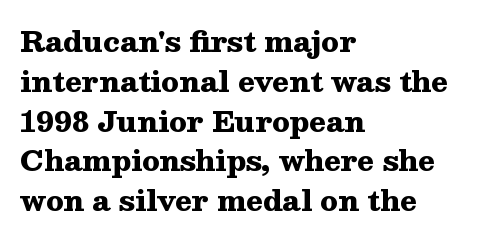
The image shows 28 px heavy, wide serif type, upright; set left-aligned, normal line spacing (1.42x), normal letter spacing, not underlined; medium stroke contrast and a medium x-height.
